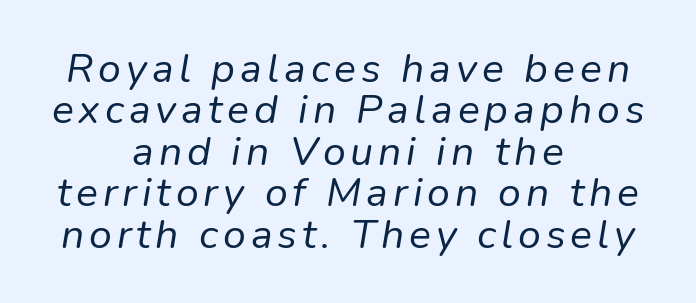
Q: Is the text bold? A: No.
Q: Is the text italic (slanted)? A: Yes, it leans right by about 9 degrees.
Q: Is the text underlined? A: No.
Q: How is the paragraph aligned? A: Centered.
Q: Is the spacing between lines tight, normal or loose? A: Tight.
Q: Width (condensed, normal, or wide)? A: Normal.
Q: Stroke contrast? A: Low.
Q: x-height? A: Medium.
Q: Monospaced? A: No.
